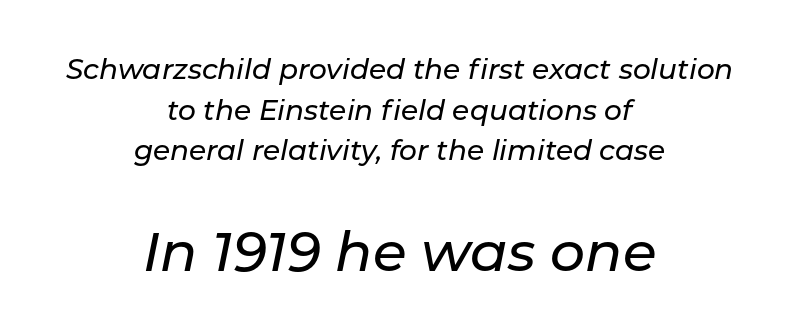
You can tell it's italic because the verticals aren't actually vertical. Plain, unruled lines of type. The type is set solid horizontally, with unmodified tracking. Line spacing here is normal. Look at the glyph heights: the lower group is clearly the bigger setting. This rendering uses center alignment, leaving both contours irregular but symmetric.
